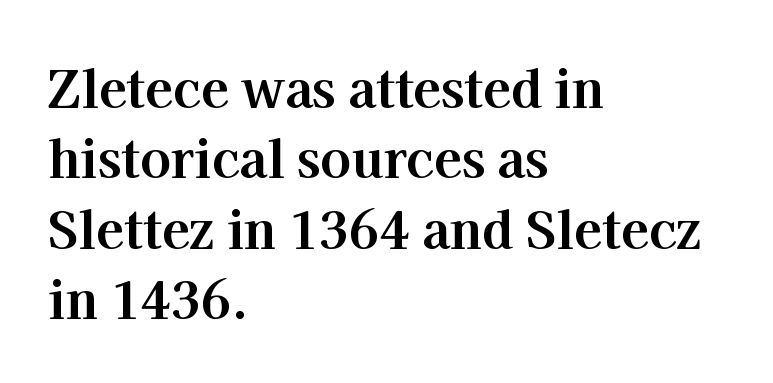
The image shows 51 px bold serif type, upright; set left-aligned, normal line spacing (1.38x), normal letter spacing, not underlined; high stroke contrast and a medium x-height.
